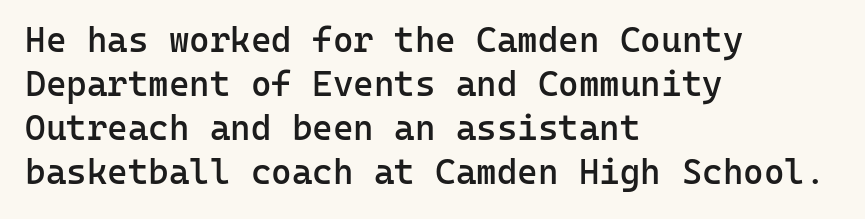
The image shows 35 px semibold sans-serif type, upright, monospaced; set left-aligned, normal line spacing (1.26x), normal letter spacing, not underlined; low stroke contrast and a medium x-height.
